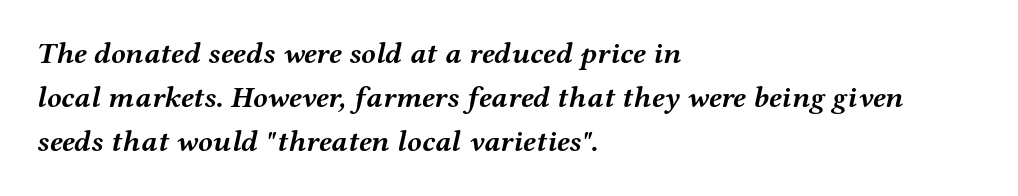
Unmarked baselines from the first word to the last. Evenly set lines give the paragraph a standard silhouette. Here the glyphs are tracked normally, forming tight word shapes. Where is the straight margin? On the left. The passage shown is typed in a proportional face where columns would drift. The lettering tilts uniformly, giving the passage an italic look.
